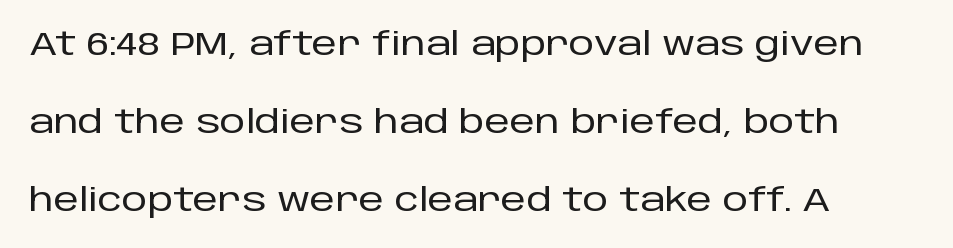
Do the characters align in a grid? No, the font is proportional. Quick note: interline space is abundant. This rendering employs a face without finishing strokes, i.e., a sans-serif. Notice how the passage keeps a crisp vertical edge on the left only. Just letters on the line, the space beneath them empty.
